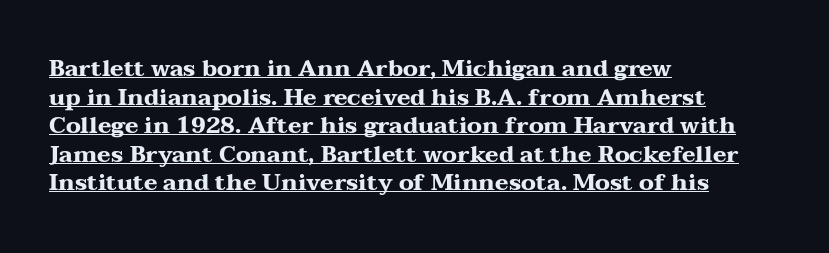
Q: Is the text bold? A: Yes.
Q: Is the text italic (slanted)? A: No, it is upright.
Q: Is the text underlined? A: Yes.
Q: How is the paragraph aligned? A: Left-aligned.
Q: Is the spacing between letters normal or unusually wide? A: Normal.
